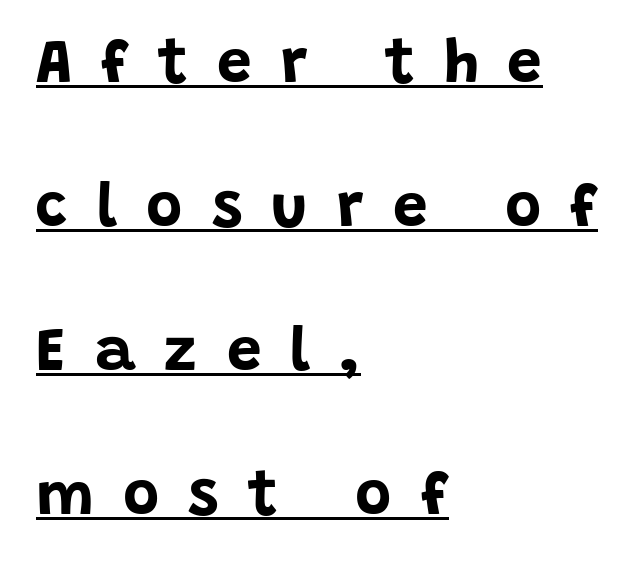
{"serif": "no", "italic": "no", "bold": "yes", "weight": "bold", "width": "normal", "stroke_contrast": "low", "x_height": "large", "monospaced": "no", "underline": "yes", "align": "left", "line_spacing": "loose", "line_spacing_ratio": 2.32, "letter_spacing": "wide", "letter_spacing_em": 0.47, "glyph_px": 62}
